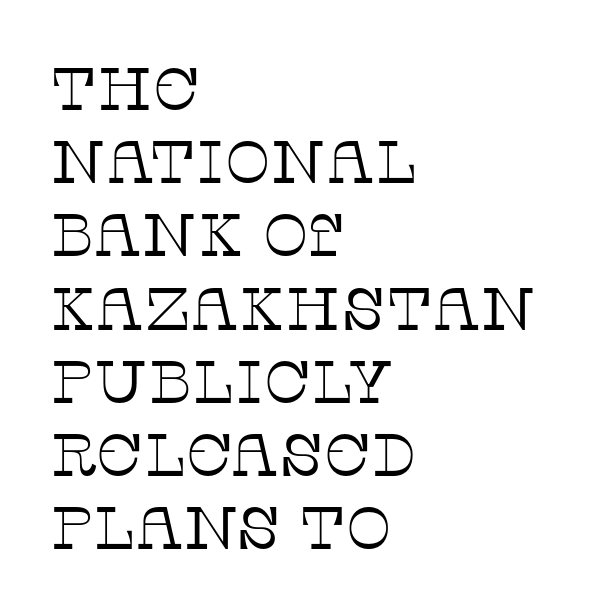
Glance below the letters and you will spot only blank space. The letterforms sit at book weight or below. Look at the tracking — it's just the regular setting, nothing added. Left-aligned paragraph, ragged on the right.
